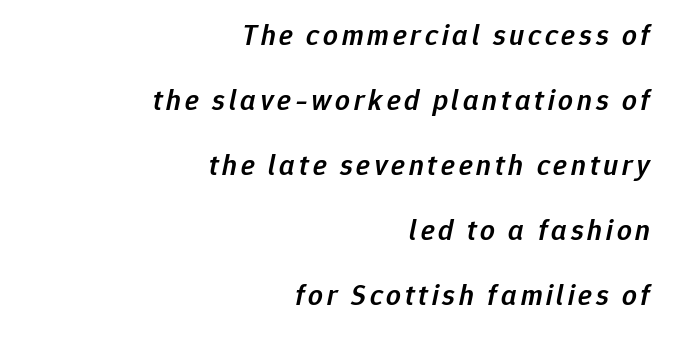
Line spacing here is loose. The ragged edge is on the left, which tells us the setting is flush right. The specimen reads as italic at a glance. Slightly chunky letters — semibold, I'd say, not full bold. The rendering uses natural spacing where letterforms have individual widths. Each row of text sits above clean, open space.
